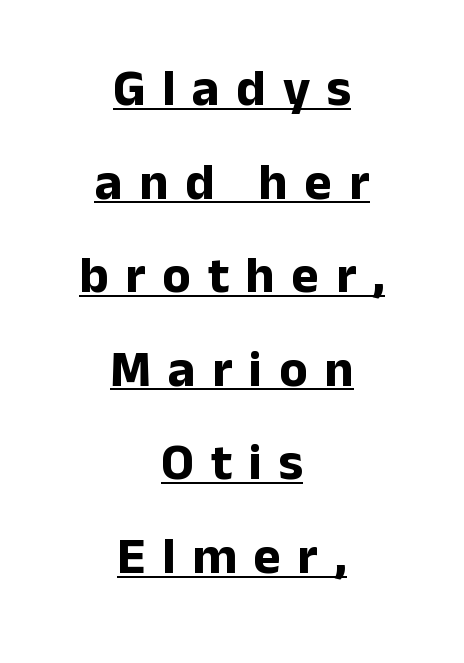
The image shows 52 px bold sans-serif type, upright; set centered, line spacing 1.8x, unusually wide letter spacing (+0.32 em), underlined; low stroke contrast and a medium x-height.
